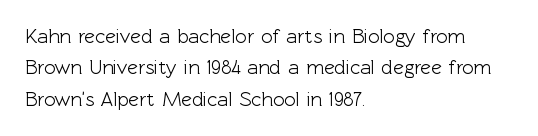
The image shows 20 px text type, upright; set left-aligned, normal line spacing (1.57x), normal letter spacing, not underlined.
